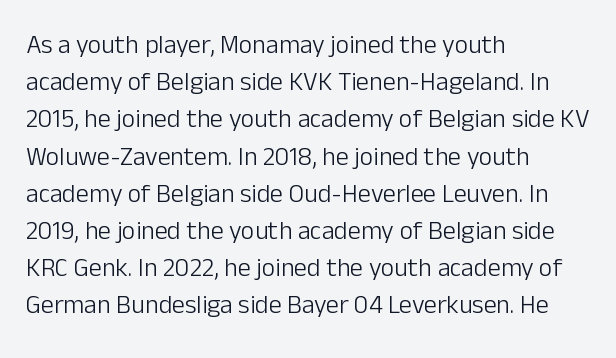
{"italic": "no", "bold": "no", "underline": "no", "align": "left", "line_spacing": "normal", "line_spacing_ratio": 1.43, "letter_spacing": "normal", "letter_spacing_em": 0.0, "glyph_px": 26}
